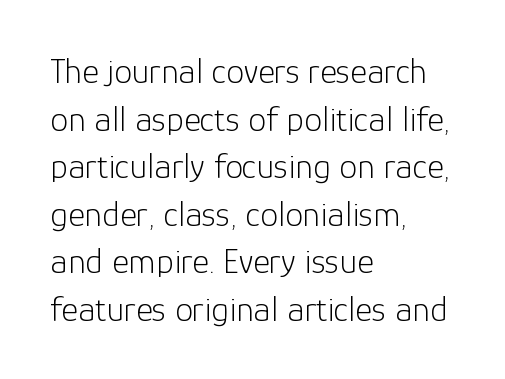
Q: Is the text bold? A: No.
Q: Is the text italic (slanted)? A: No, it is upright.
Q: Is the typeface a serif or a sans-serif typeface? A: Sans-serif.
Q: Is the text underlined? A: No.
Q: How is the paragraph aligned? A: Left-aligned.
Q: Is the spacing between letters normal or unusually wide? A: Normal.
Q: Is the spacing between lines tight, normal or loose? A: Normal.
Q: Width (condensed, normal, or wide)? A: Normal.
Q: Stroke contrast? A: Low.
Q: x-height? A: Medium.
Q: Monospaced? A: No.
